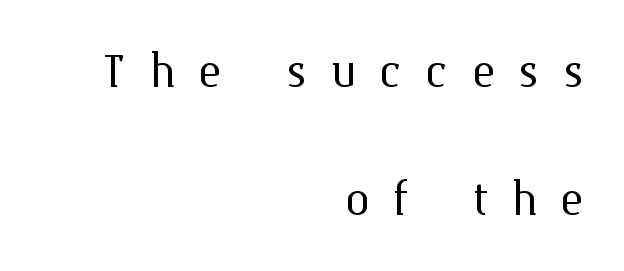
The space beneath each line is pristine and unruled. Is this a fixed-width face? No — the glyphs have proportional, varying widths. Think standard paragraph weight, or any step lighter than that. Leading: increased. Line endings align vertically; line beginnings do not. It's the straight-up-and-down kind of type.
